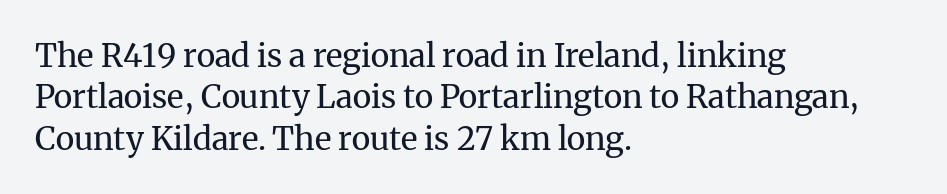
The image shows 32 px regular-weight serif type, upright; set left-aligned, normal line spacing (1.29x), normal letter spacing, not underlined; medium stroke contrast and a medium x-height.
